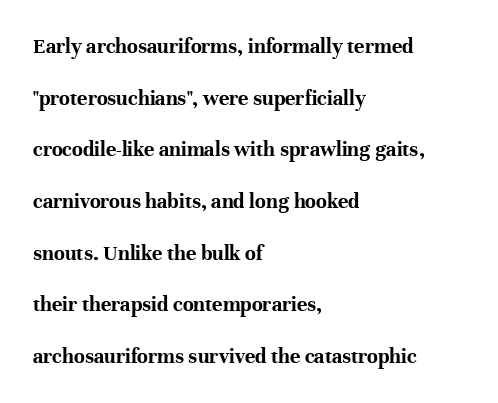
Q: Is the text bold? A: Yes.
Q: Is the text italic (slanted)? A: No, it is upright.
Q: Is the text underlined? A: No.
Q: How is the paragraph aligned? A: Left-aligned.
Q: Is the spacing between letters normal or unusually wide? A: Normal.
Q: Is the spacing between lines tight, normal or loose? A: Loose.
